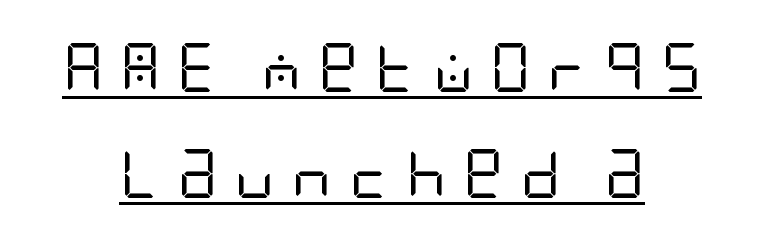
This sample trades compactness for vertical openness between lines. The whitespace from short lines is split evenly between both sides. Spacing between characters has been opened up far beyond the box default. Every character sits straight up, as roman type does. Unbolded letterforms with no extra heft. The glyphs are accompanied by a horizontal stroke just below them.
